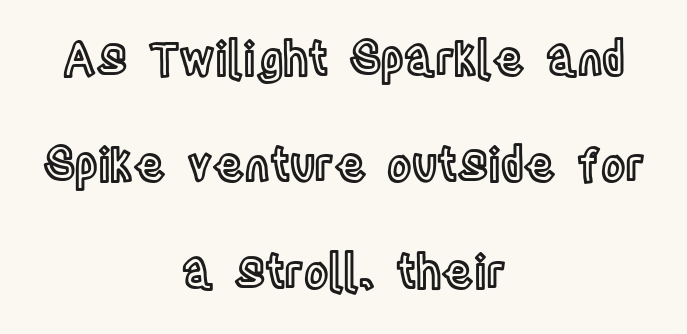
The image shows 46 px condensed type, upright; set centered, loose line spacing (2.31x), normal letter spacing, not underlined; a large x-height.
